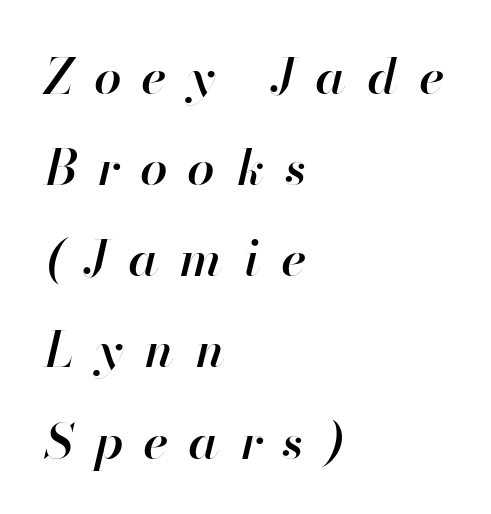
Q: Is the text bold? A: Semi-bold.
Q: Is the text italic (slanted)? A: Yes, it leans right by about 13 degrees.
Q: Is the text underlined? A: No.
Q: How is the paragraph aligned? A: Left-aligned.
Q: Is the spacing between letters normal or unusually wide? A: Unusually wide.
Q: Width (condensed, normal, or wide)? A: Normal.
Q: Stroke contrast? A: High.
Q: x-height? A: Small.
Q: Monospaced? A: No.
